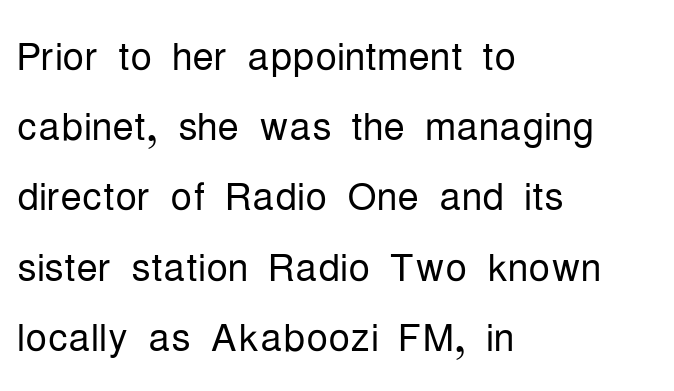
Q: Is the text bold? A: No.
Q: Is the text italic (slanted)? A: No, it is upright.
Q: Is the typeface a serif or a sans-serif typeface? A: Sans-serif.
Q: Is the text underlined? A: No.
Q: How is the paragraph aligned? A: Left-aligned.
Q: Is the spacing between letters normal or unusually wide? A: Normal.
Q: Is the spacing between lines tight, normal or loose? A: Normal.
Q: Width (condensed, normal, or wide)? A: Condensed.
Q: Stroke contrast? A: Low.
Q: x-height? A: Medium.
Q: Monospaced? A: No.
